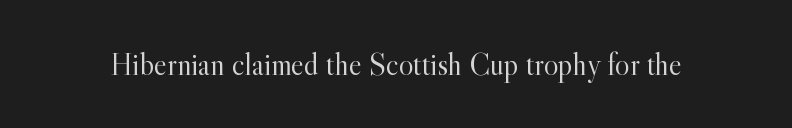
{"serif": "yes", "italic": "no", "bold": "no", "weight": "light", "width": "normal", "x_height": "small", "monospaced": "no", "underline": "no", "letter_spacing": "normal", "letter_spacing_em": 0.0, "glyph_px": 31}
